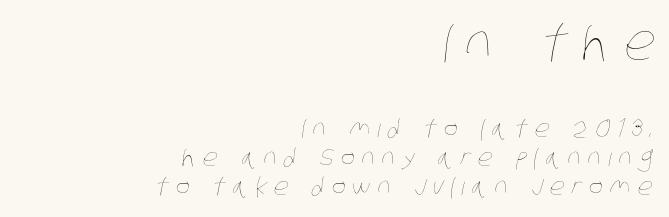
{"bold": "no", "weight": "thin", "width": "condensed", "stroke_contrast": "low", "x_height": "large", "monospaced": "no", "underline": "no", "align": "right", "line_spacing_ratio": 1.2, "letter_spacing": "wide", "letter_spacing_em": 0.28, "larger_block": "first", "size_ratio": 2.04, "glyph_px": 49}
